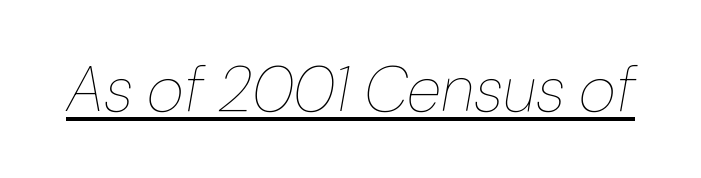
{"italic": "yes", "lean": "right", "slant_degrees": 10, "bold": "no", "weight": "thin", "width": "normal", "stroke_contrast": "low", "x_height": "medium", "monospaced": "no", "underline": "yes", "letter_spacing": "normal", "letter_spacing_em": 0.0, "glyph_px": 64}
